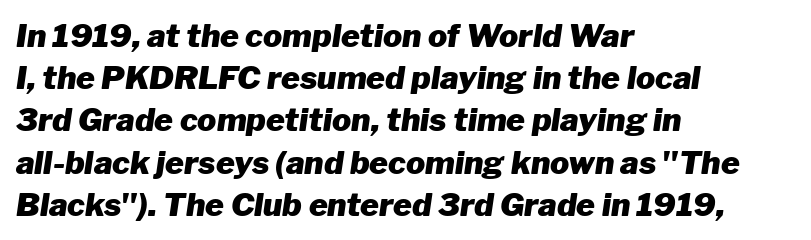
The image shows 32 px heavy type, italic (leaning right); set left-aligned, normal line spacing (1.32x), normal letter spacing, not underlined; low stroke contrast and a medium x-height.
